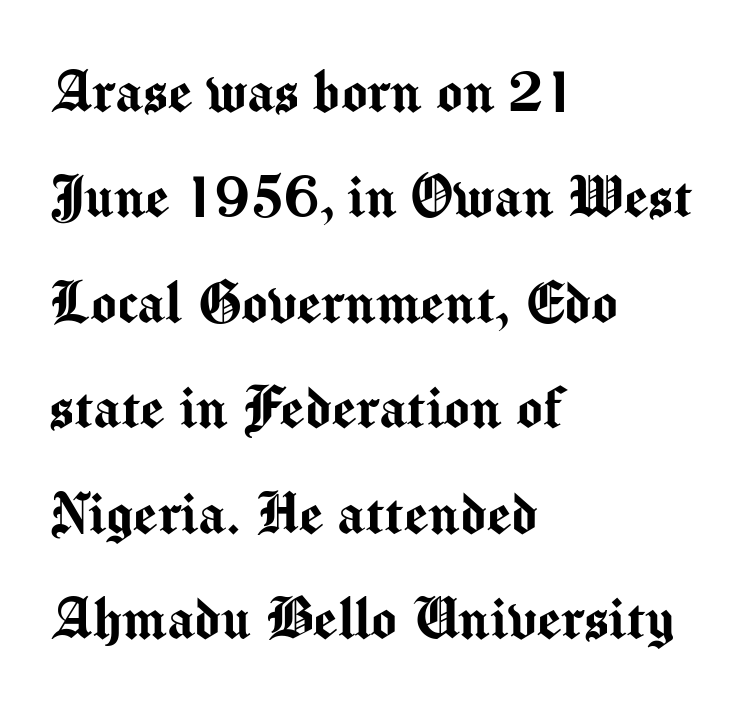
The image shows 68 px sans-serif type, upright; set left-aligned, normal line spacing (1.55x), normal letter spacing, not underlined; medium stroke contrast and a medium x-height.
